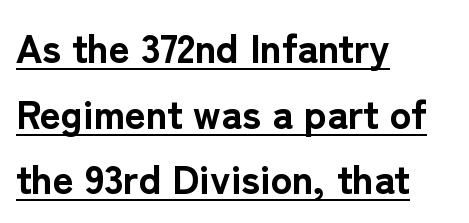
The image shows 40 px bold sans-serif type, upright; set left-aligned, normal line spacing (1.64x), normal letter spacing, underlined; low stroke contrast and a medium x-height.
